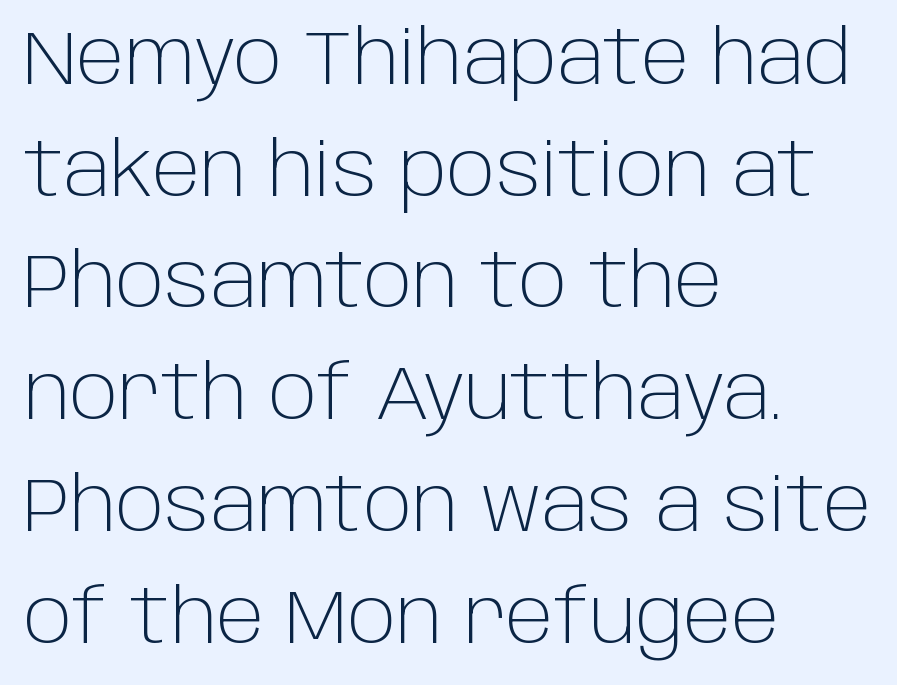
The image shows 75 px light sans-serif type, upright; set left-aligned, normal line spacing (1.49x), normal letter spacing, not underlined; low stroke contrast and a large x-height.
